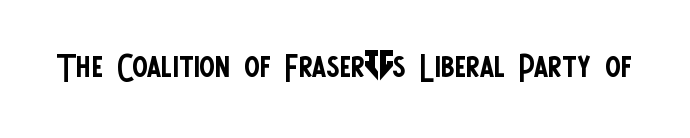
{"serif": "no", "italic": "no", "bold": "no", "weight": "regular", "width": "condensed", "stroke_contrast": "low", "x_height": "large", "monospaced": "no", "underline": "no", "letter_spacing": "normal", "letter_spacing_em": 0.0, "glyph_px": 47}
